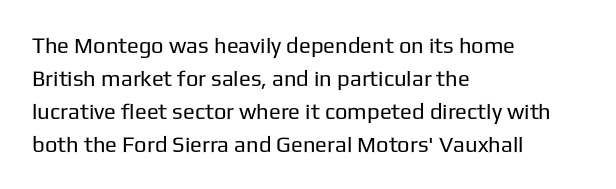
{"italic": "no", "bold": "no", "underline": "no", "align": "left", "line_spacing": "normal", "line_spacing_ratio": 1.5, "letter_spacing": "normal", "letter_spacing_em": 0.0, "glyph_px": 22}
